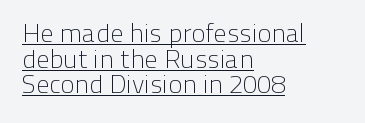
{"italic": "no", "bold": "no", "underline": "yes", "align": "left", "line_spacing": "tight", "line_spacing_ratio": 0.99, "letter_spacing": "normal", "letter_spacing_em": 0.0, "glyph_px": 26}
